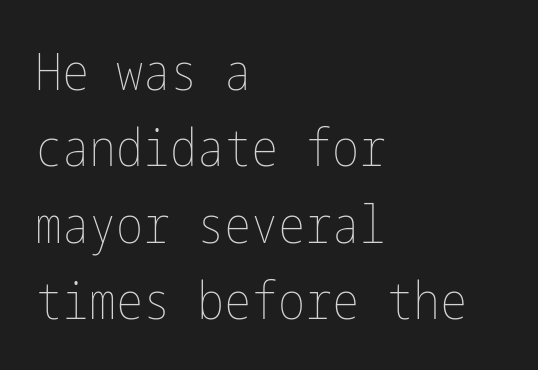
The rows are spaced the way most documents space them. The typesetter chose a ragged-right arrangement here. Rendered with straight, roman letterforms. The foot of each line stays bare and open.
